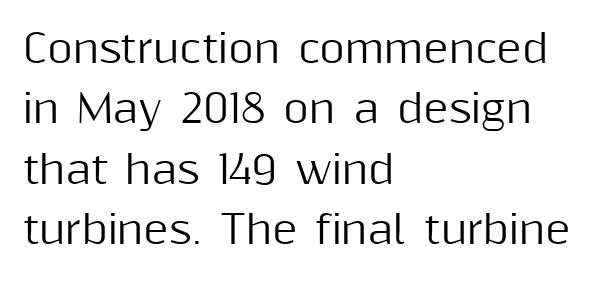
Designer's note — italics off, roman on. Does the type have serifs? No, each stem ends abruptly. This sample has the flowing, uneven cadence of proportional lettering. All the whitespace from short lines collects on the right. Regarding leading, the lines here are spaced in the standard way.
